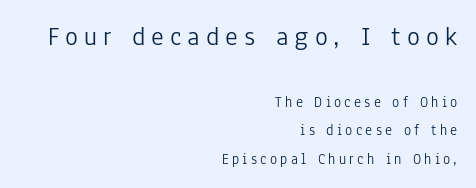
Q: Is the text bold? A: No.
Q: Is the text italic (slanted)? A: No, it is upright.
Q: Is the text underlined? A: No.
Q: How is the paragraph aligned? A: Right-aligned.
Q: Is the spacing between letters normal or unusually wide? A: Unusually wide.
Q: Is the spacing between lines tight, normal or loose? A: Loose.
Q: Which block of text is set in a larger size, the first (top) or the second (bottom)? A: The first (top) one.
